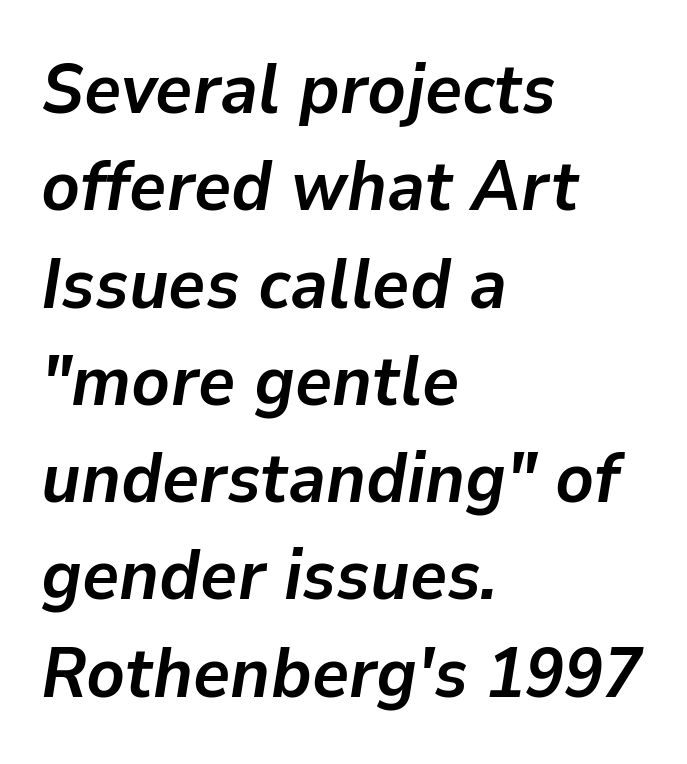
Heft: maximum for text — a bold. Leading matches the norm, producing a regular column. Type without underlining. You could not count columns in this text — the font is proportionally spaced.
